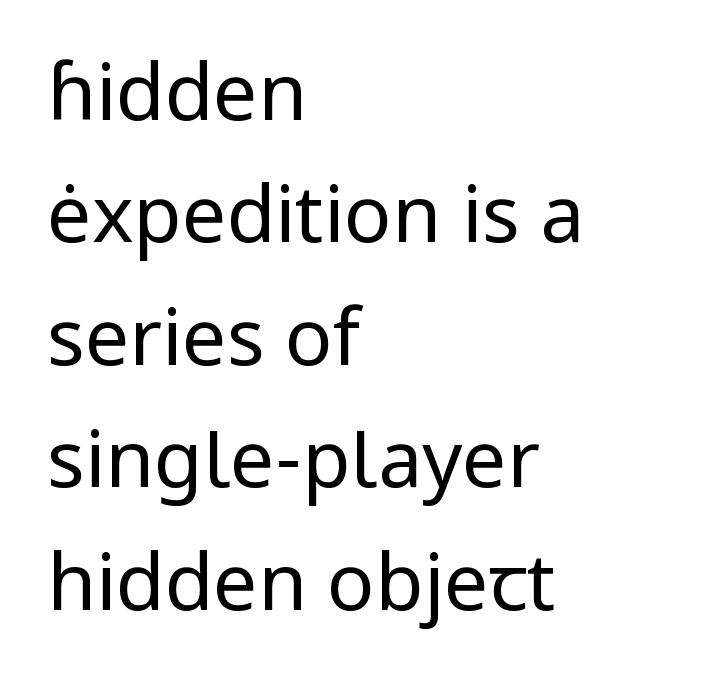
Spacing between characters is what you'd get straight out of the box. Line starts are locked; line ends wander. Is this a sans? Yes — the strokes have no serifs. Every character sits straight up, as roman type does. No heavy texture on the line: the type isn't bold.
